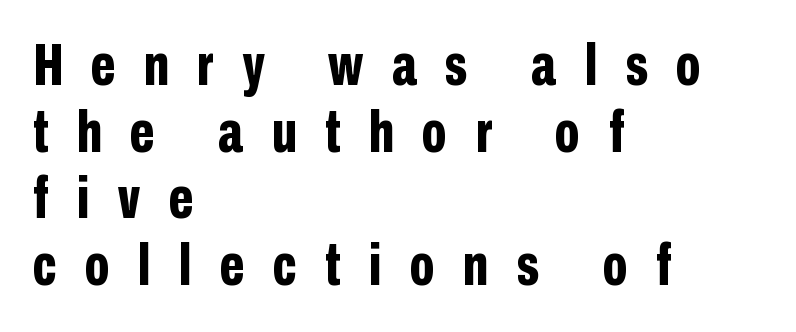
The image shows 59 px bold, condensed sans-serif type, upright; set left-aligned, tight line spacing (1.13x), unusually wide letter spacing (+0.48 em), not underlined; low stroke contrast and a medium x-height.
